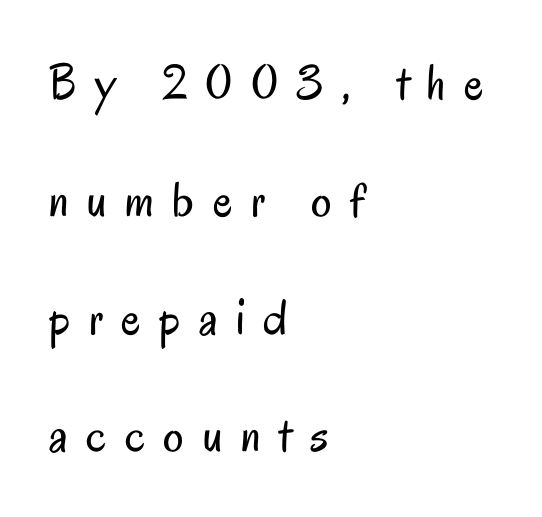
Words appear elongated and porous because spacing is wide. Letters rest on an invisible, unmarked baseline. Weight: not bold — regular or lighter. The glyphs in this specimen are sans serif.
